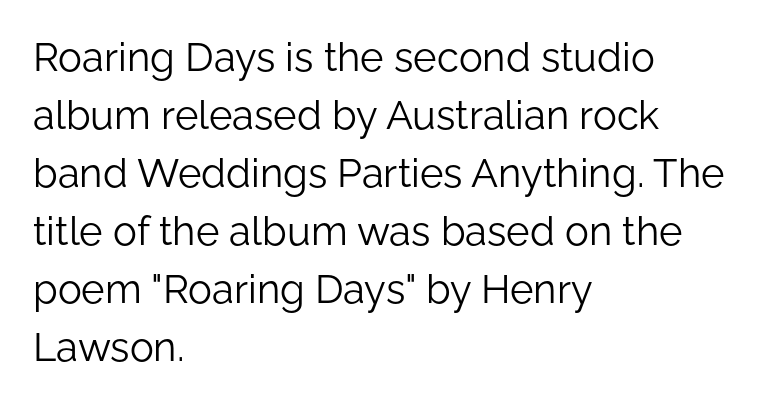
Q: Is the text bold? A: No.
Q: Is the text italic (slanted)? A: No, it is upright.
Q: Is the typeface a serif or a sans-serif typeface? A: Sans-serif.
Q: Is the text underlined? A: No.
Q: How is the paragraph aligned? A: Left-aligned.
Q: Is the spacing between letters normal or unusually wide? A: Normal.
Q: Is the spacing between lines tight, normal or loose? A: Normal.
Q: Width (condensed, normal, or wide)? A: Normal.
Q: Stroke contrast? A: Low.
Q: x-height? A: Medium.
Q: Monospaced? A: No.
